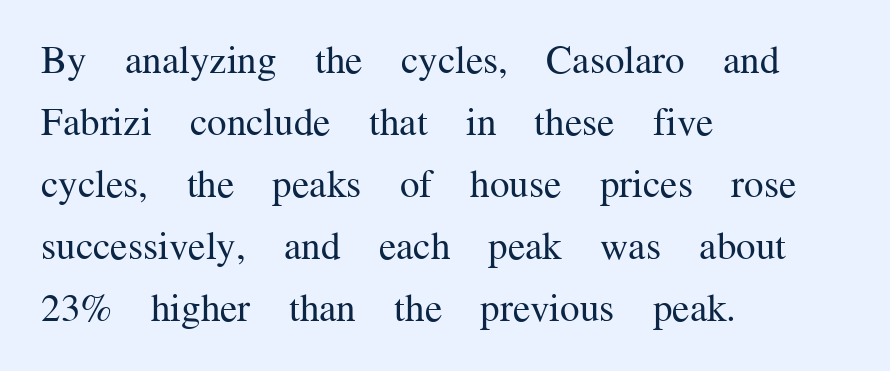
The image shows 39 px regular-weight serif type, upright; set left-aligned, normal line spacing (1.59x), normal letter spacing, not underlined; medium stroke contrast and a medium x-height.
